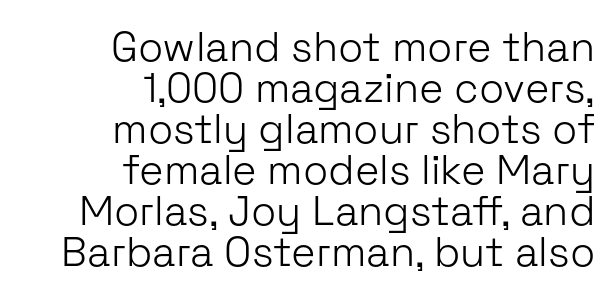
{"serif": "no", "italic": "no", "bold": "no", "weight": "light", "width": "normal", "stroke_contrast": "low", "x_height": "medium", "monospaced": "no", "underline": "no", "align": "right", "line_spacing": "tight", "line_spacing_ratio": 1.0, "letter_spacing": "normal", "letter_spacing_em": 0.0, "glyph_px": 41}
